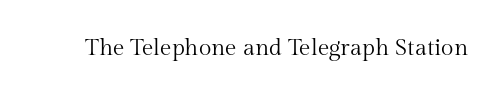
Q: Is the text bold? A: No.
Q: Is the text italic (slanted)? A: No, it is upright.
Q: Is the text underlined? A: No.
Q: Is the spacing between letters normal or unusually wide? A: Normal.
